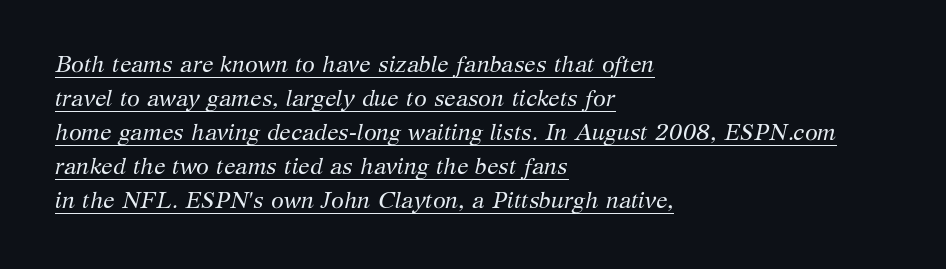
{"italic": "yes", "lean": "right", "slant_degrees": 12, "bold": "no", "underline": "yes", "align": "left", "line_spacing": "normal", "line_spacing_ratio": 1.48, "letter_spacing": "normal", "letter_spacing_em": 0.0, "glyph_px": 23}
